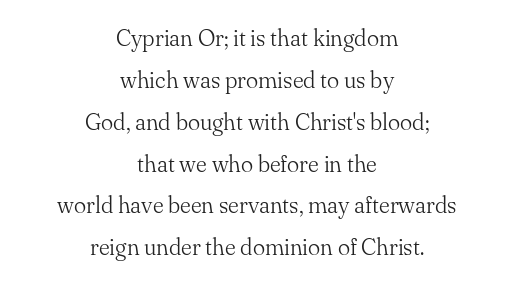
The image shows 23 px text type, upright; set centered, line spacing 1.82x, normal letter spacing, not underlined.
